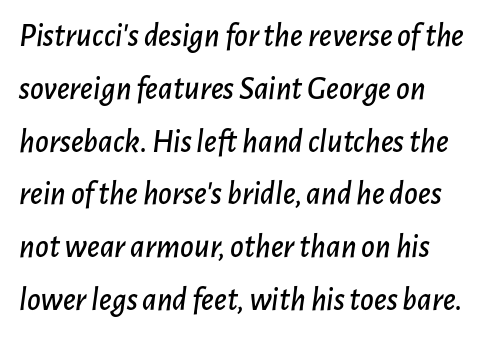
Q: Is the text italic (slanted)? A: Yes, it leans right by about 7 degrees.
Q: Is the text underlined? A: No.
Q: How is the paragraph aligned? A: Left-aligned.
Q: Is the spacing between letters normal or unusually wide? A: Normal.
Q: Is the spacing between lines tight, normal or loose? A: Normal.
Q: Width (condensed, normal, or wide)? A: Normal.
Q: Stroke contrast? A: Low.
Q: x-height? A: Medium.
Q: Monospaced? A: No.
